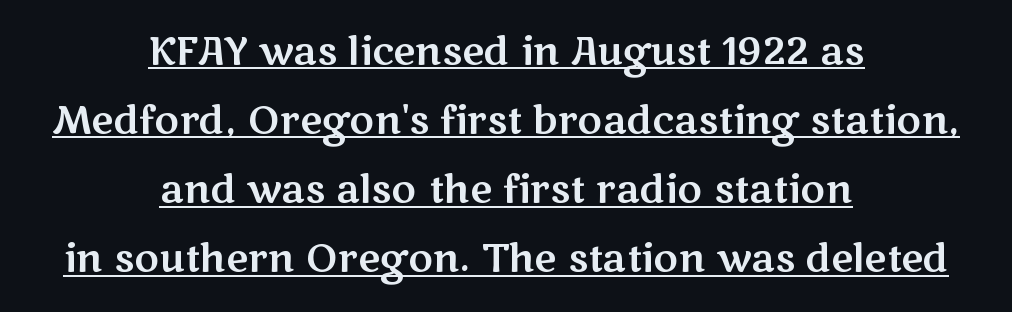
The image shows 38 px wide sans-serif type, upright; set centered, line spacing 1.82x, normal letter spacing, underlined; medium stroke contrast and a medium x-height.
